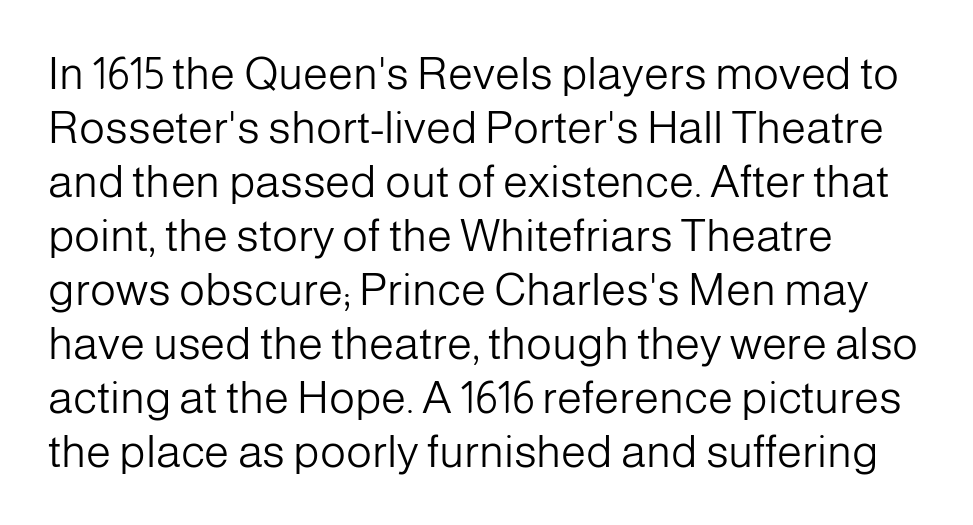
The image shows 45 px light sans-serif type, upright; set left-aligned, line spacing 1.2x, normal letter spacing, not underlined; low stroke contrast and a medium x-height.
